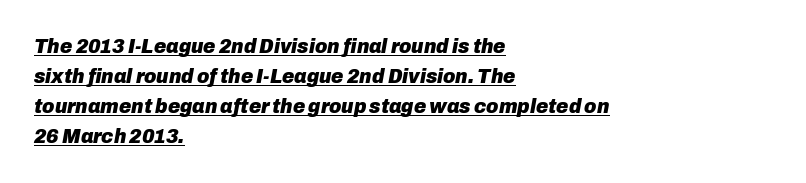
The letters are bold, with thick, heavy strokes. Glyph-to-glyph distance matches everyday printed text. Does the copy run flush right? No — it runs flush left. These characters rest on top of a visible drawn line. What's the leading like? Ordinary, nothing unusual. Characters are canted at an angle relative to the baseline's perpendicular.
